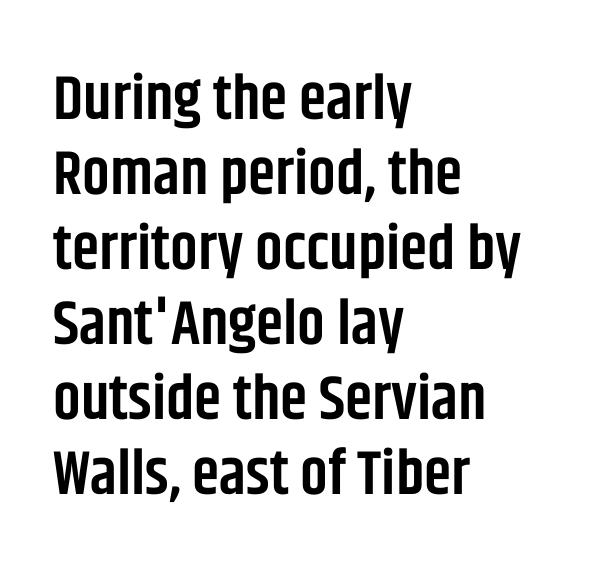
The passage shown is typeset with a sans-serif family. Where is the straight margin? On the left. Words float on clear page, feet unadorned. The face used here is a semibold: visibly heavier than regular, lighter than bold. Spacing verdict: proportional, widths tailored to each character. Nothing unusual about the tracking: characters are spaced as the font intends.
